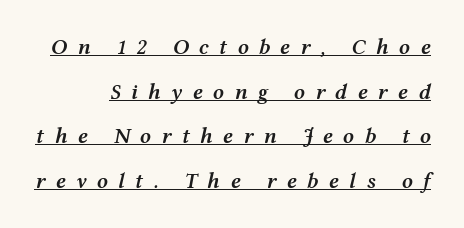
Q: Is the text bold? A: Semi-bold.
Q: Is the text italic (slanted)? A: Yes, it leans right by about 12 degrees.
Q: Is the text underlined? A: Yes.
Q: Is the spacing between letters normal or unusually wide? A: Unusually wide.
Q: Is the spacing between lines tight, normal or loose? A: Loose.
